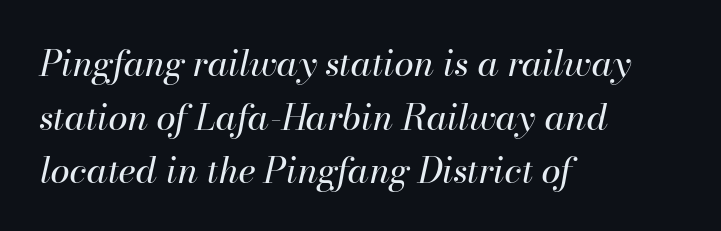
The image shows 35 px regular-weight type, italic (leaning right); set left-aligned, normal line spacing (1.53x), normal letter spacing, not underlined; high stroke contrast and a small x-height.
